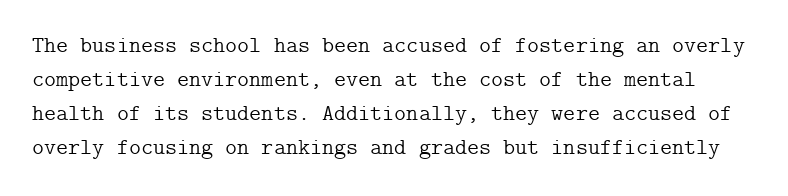
The image shows 23 px text type, upright; set normal line spacing (1.48x), normal letter spacing, not underlined.
